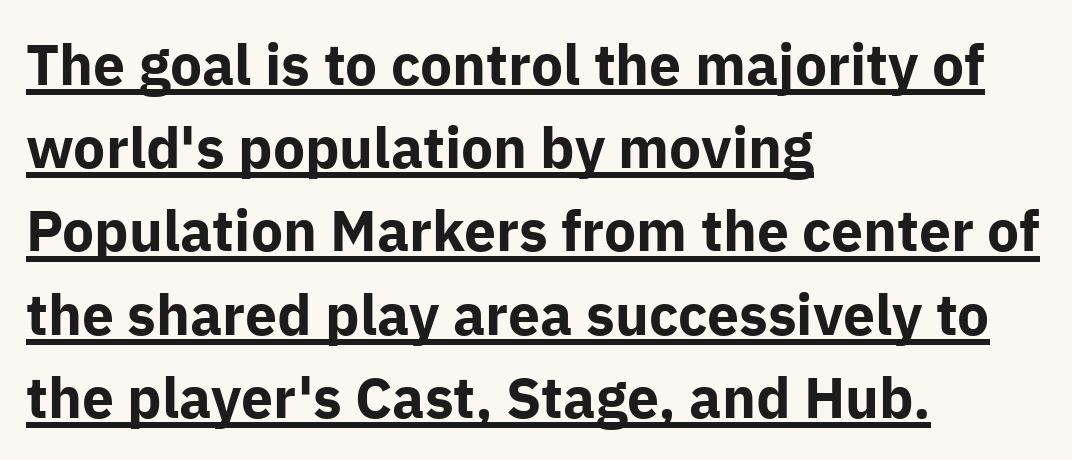
The image shows 57 px bold sans-serif type, upright; set left-aligned, normal line spacing (1.46x), normal letter spacing, underlined; low stroke contrast and a medium x-height.
